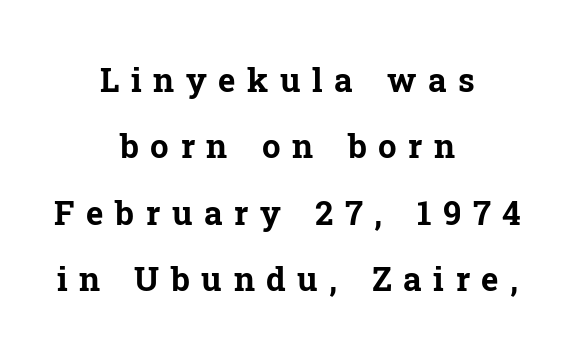
{"serif": "yes", "italic": "no", "bold": "yes", "weight": "bold", "width": "normal", "stroke_contrast": "low", "x_height": "medium", "monospaced": "no", "underline": "no", "align": "center", "line_spacing": "loose", "line_spacing_ratio": 2.01, "letter_spacing": "wide", "letter_spacing_em": 0.35, "glyph_px": 33}
